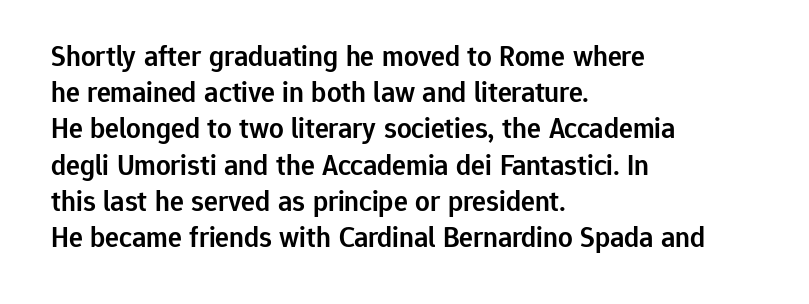
The image shows 29 px semibold sans-serif type, upright; set left-aligned, normal line spacing (1.25x), normal letter spacing, not underlined; low stroke contrast and a medium x-height.
